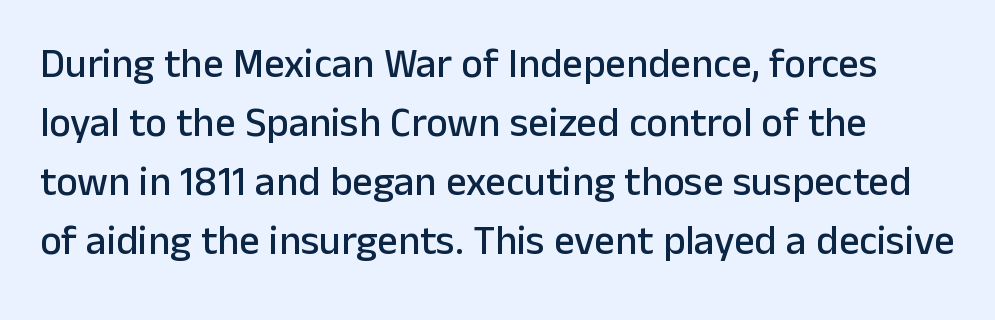
{"serif": "no", "italic": "no", "width": "normal", "stroke_contrast": "low", "x_height": "medium", "monospaced": "no", "underline": "no", "line_spacing": "normal", "line_spacing_ratio": 1.44, "letter_spacing": "normal", "letter_spacing_em": 0.0, "glyph_px": 41}
